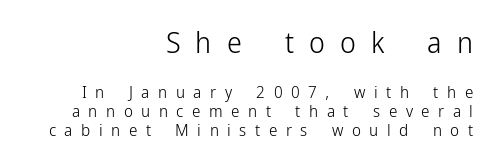
{"serif": "no", "italic": "no", "bold": "no", "weight": "light", "width": "condensed", "stroke_contrast": "low", "x_height": "medium", "monospaced": "no", "underline": "no", "align": "right", "line_spacing": "tight", "line_spacing_ratio": 1.12, "letter_spacing": "wide", "letter_spacing_em": 0.5, "larger_block": "first", "size_ratio": 1.76, "glyph_px": 30}
